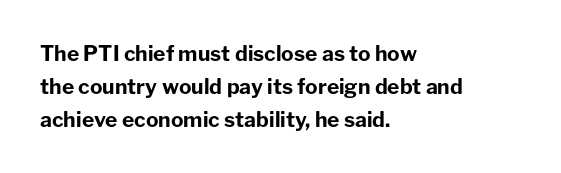
{"italic": "no", "bold": "yes", "underline": "no", "align": "left", "line_spacing": "normal", "line_spacing_ratio": 1.57, "letter_spacing": "normal", "letter_spacing_em": 0.0, "glyph_px": 21}
